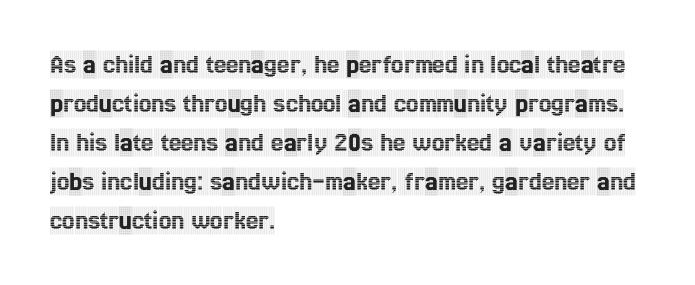
Quick note: interline space is typical. Every stem runs plumb, perpendicular to the baseline. The specimen omits any rule beneath the text block's lines. Alignment: flush left. The type is set solid horizontally, with unmodified tracking. Little horizontal feet cap the strokes, marking this as serif type.
